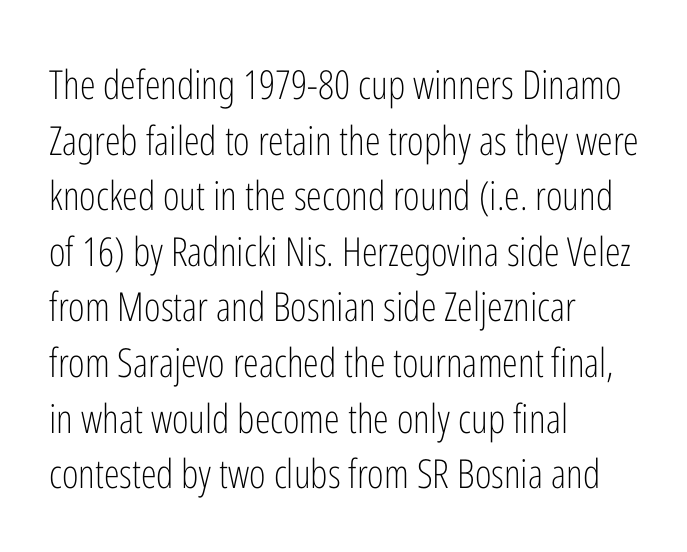
The image shows 40 px light, condensed sans-serif type, upright; set left-aligned, normal line spacing (1.39x), normal letter spacing, not underlined; low stroke contrast and a medium x-height.
